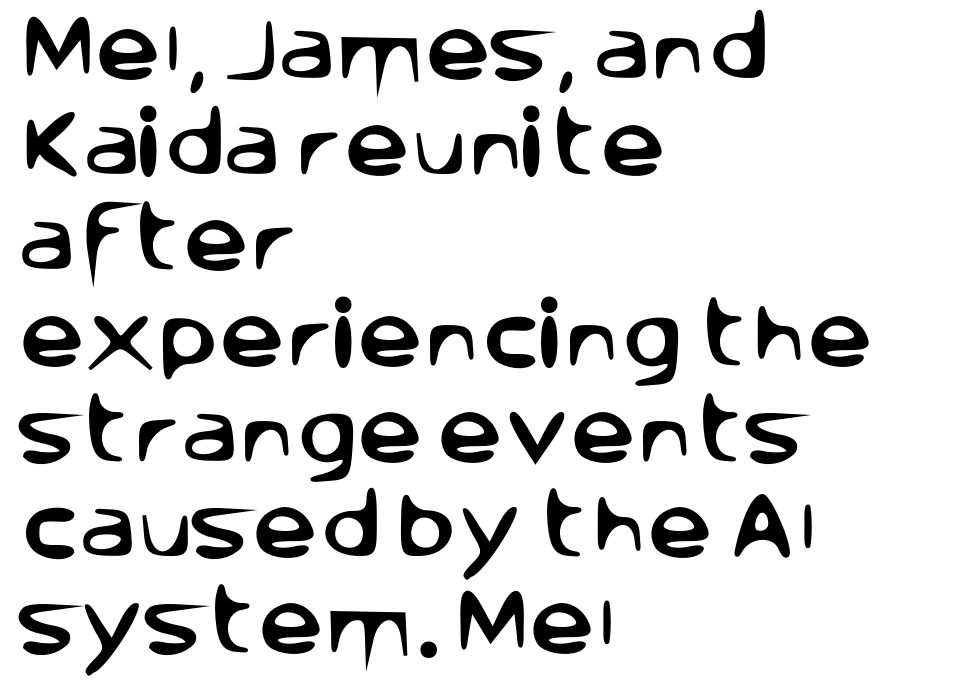
These lines sit exactly where default settings would place them. Ascenders rise straight up at ninety degrees. The passage shown is typed in a proportional face where columns would drift. Tracking here is standard; glyphs follow each other at the usual distance.
